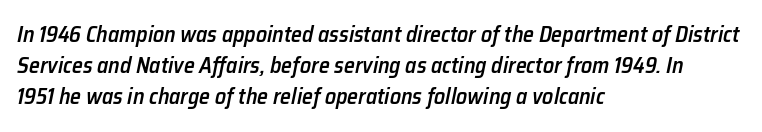
The image shows 22 px text type, italic (leaning right); set left-aligned, normal line spacing (1.41x), normal letter spacing, not underlined.
